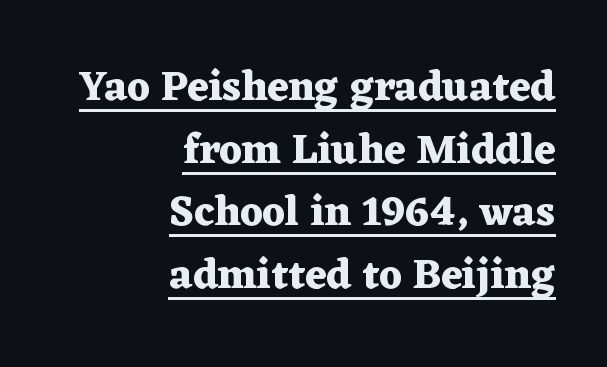
Rows of type keep a routine distance in the vertical direction. Is there any slant? The stems are plumb. This sample uses a serif face. You could not count columns in this text — the font is proportionally spaced. Each word holds together tightly as a unit, with standard inter-letter gaps. Does the weight exceed regular? Yes, all the way to bold.
